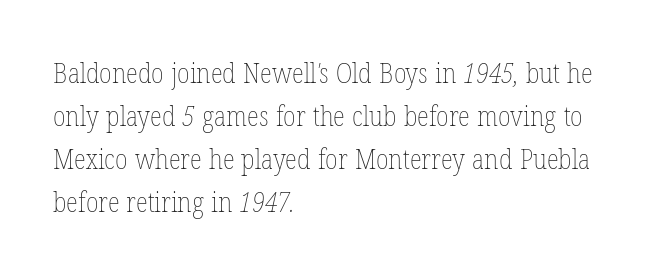
Q: Is the text bold? A: No.
Q: Is the text underlined? A: No.
Q: How is the paragraph aligned? A: Left-aligned.
Q: Is the spacing between letters normal or unusually wide? A: Normal.
Q: Is the spacing between lines tight, normal or loose? A: Normal.
Q: Width (condensed, normal, or wide)? A: Condensed.
Q: Stroke contrast? A: Low.
Q: x-height? A: Medium.
Q: Monospaced? A: No.
